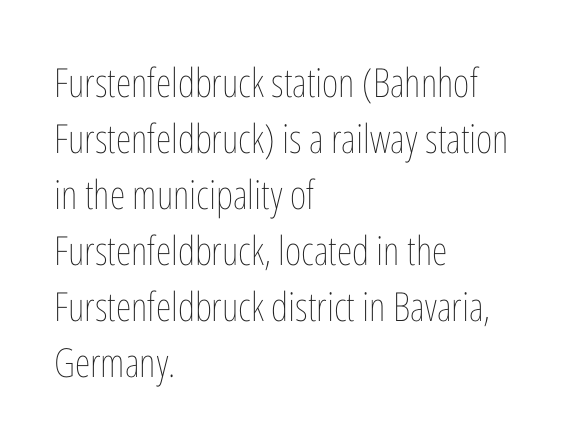
Does the leading feel generous? No, just average. The glyphs are unaccompanied by any horizontal stroke below them. The letterforms sit shoulder to shoulder at normal distance. This is roman type, the default non-slanted kind.
